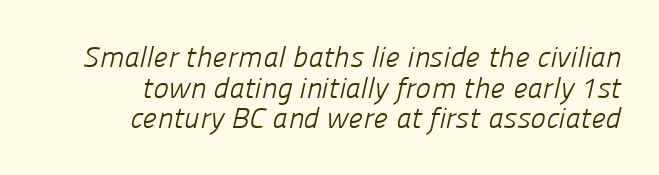
Note: no serifs on the glyphs. Underline: absent. This is not heavy type; no bold has been used. You could call the tracking neutral — neither tight nor loose.
